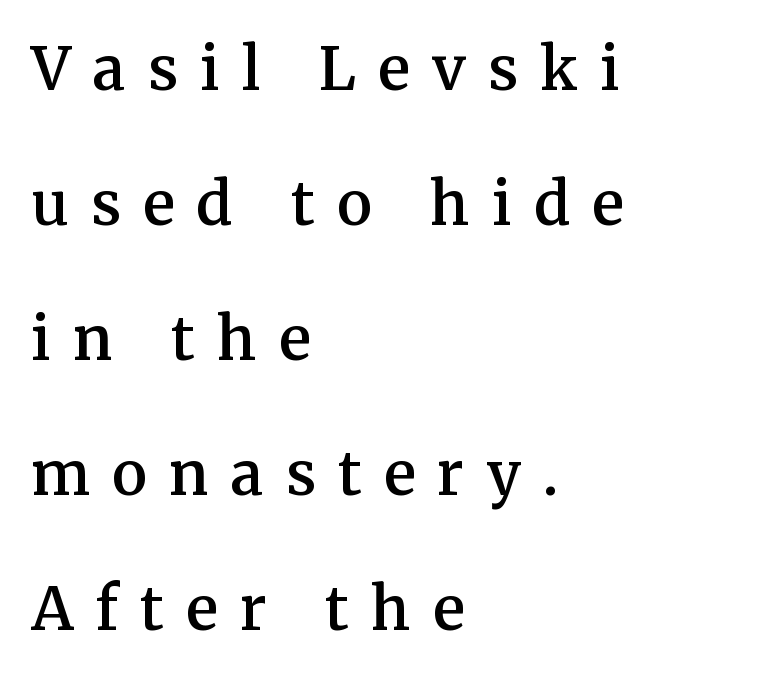
The passage is arranged the way most books set body copy — flush left. Think of a printed novel: that variable character pitch is what you see here. This sample uses an upright cut, with every glyph sitting square on the baseline. Notice the wide empty band between every row — that's loose leading. The letters are semibold — heavier than regular but short of a full bold.
